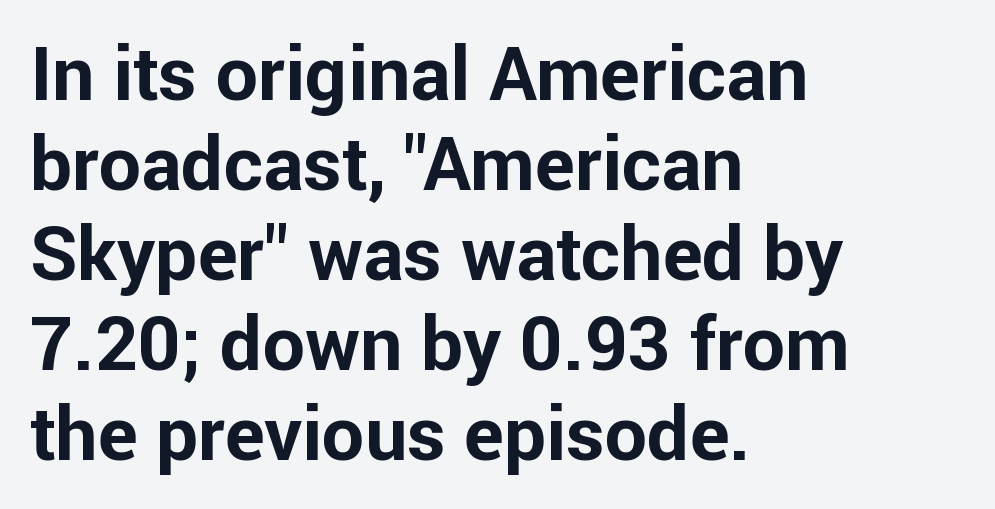
The image shows 75 px bold sans-serif type, upright; set left-aligned, line spacing 1.2x, normal letter spacing, not underlined; low stroke contrast and a medium x-height.
